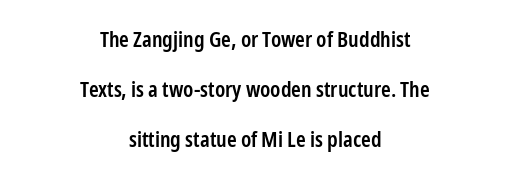
The image shows 22 px text type, upright; set centered, loose line spacing (2.28x), normal letter spacing, not underlined.
